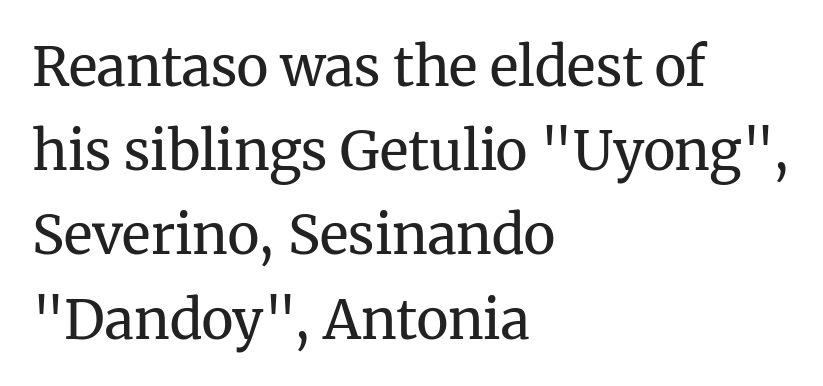
Nothing unusual about the tracking: characters are spaced as the font intends. The paragraph has a hard left edge and a soft right edge. Rendered with straight, roman letterforms. Nothing heavy about these letters — not bold at all.
